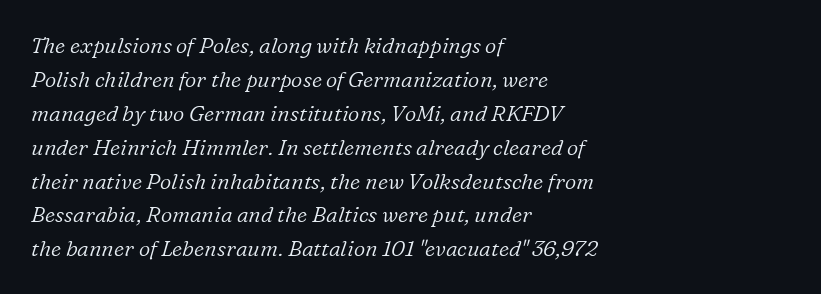
Characters are canted at an angle relative to the baseline's perpendicular. A typesetter would call this zero additional tracking. The string is rendered with underlining switched off. Stem width sits at or under what a default text font uses. These lines are set flush left with a ragged right edge.
